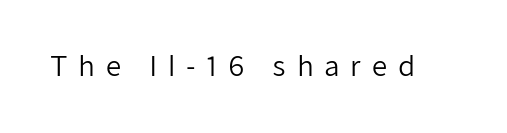
Q: Is the text bold? A: No.
Q: Is the text italic (slanted)? A: No, it is upright.
Q: Is the text underlined? A: No.
Q: Is the spacing between letters normal or unusually wide? A: Unusually wide.
